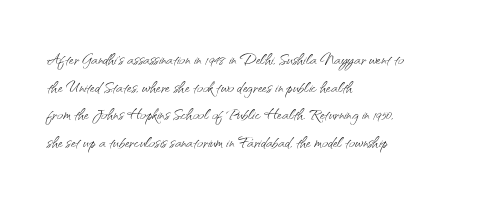
The image shows 21 px text type; set left-aligned, normal line spacing (1.31x), normal letter spacing, not underlined.
